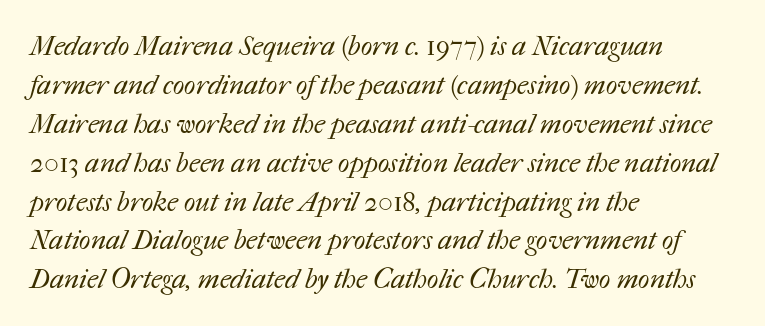
How are the letters spaced? Ordinarily, with no added tracking. Rows of type keep a routine distance in the vertical direction. No extra ink here — the face is not bold. Left-aligned paragraph, ragged on the right. The strip under each line holds only bare page.
